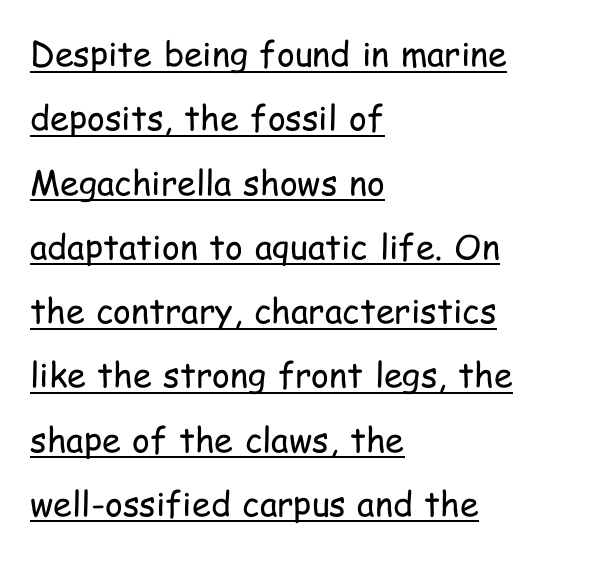
Q: Is the text bold? A: No.
Q: Is the text italic (slanted)? A: No, it is upright.
Q: Is the typeface a serif or a sans-serif typeface? A: Sans-serif.
Q: Is the text underlined? A: Yes.
Q: How is the paragraph aligned? A: Left-aligned.
Q: Is the spacing between letters normal or unusually wide? A: Normal.
Q: Width (condensed, normal, or wide)? A: Condensed.
Q: Stroke contrast? A: Low.
Q: x-height? A: Medium.
Q: Monospaced? A: No.
